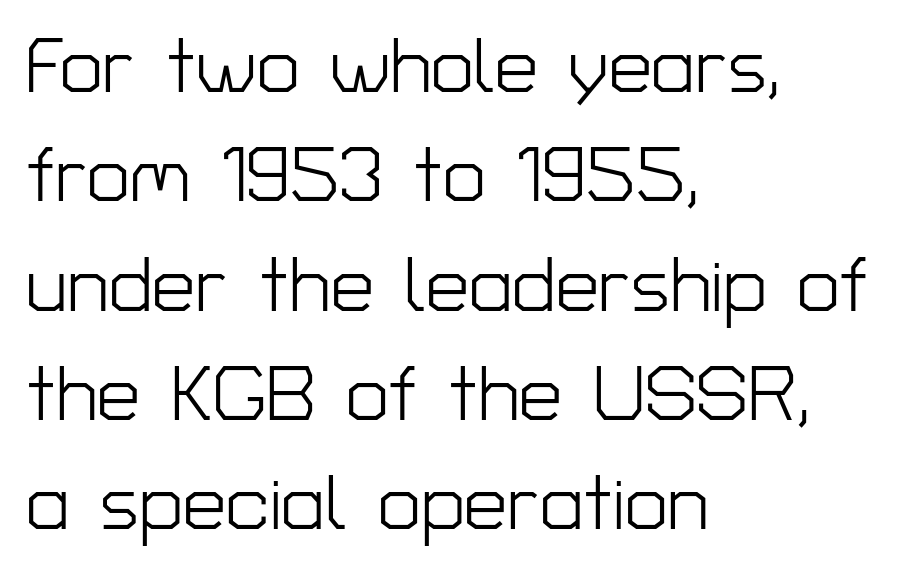
How would I describe the line gaps? Plain and ordinary. The type is set solid horizontally, with unmodified tracking. These lines are rendered in a variable-pitch font. The type sits square on the baseline with zero lean.
